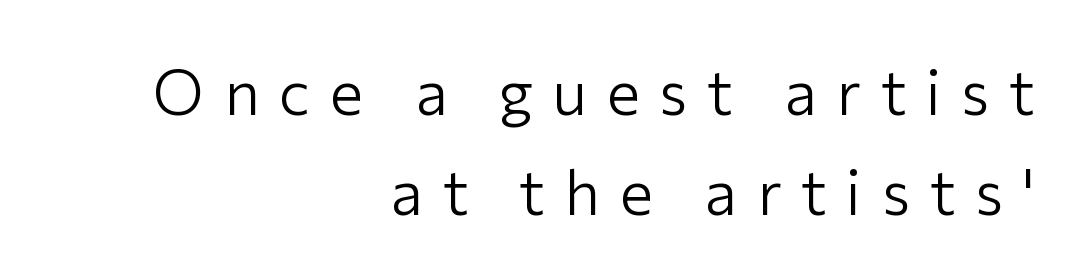
Q: Is the text bold? A: No.
Q: Is the text italic (slanted)? A: No, it is upright.
Q: Is the typeface a serif or a sans-serif typeface? A: Sans-serif.
Q: Is the text underlined? A: No.
Q: How is the paragraph aligned? A: Right-aligned.
Q: Is the spacing between letters normal or unusually wide? A: Unusually wide.
Q: Is the spacing between lines tight, normal or loose? A: Normal.
Q: Width (condensed, normal, or wide)? A: Normal.
Q: Stroke contrast? A: Low.
Q: x-height? A: Medium.
Q: Monospaced? A: No.
